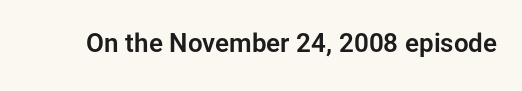
Q: Is the text italic (slanted)? A: No, it is upright.
Q: Is the text underlined? A: No.
Q: Is the spacing between letters normal or unusually wide? A: Normal.
